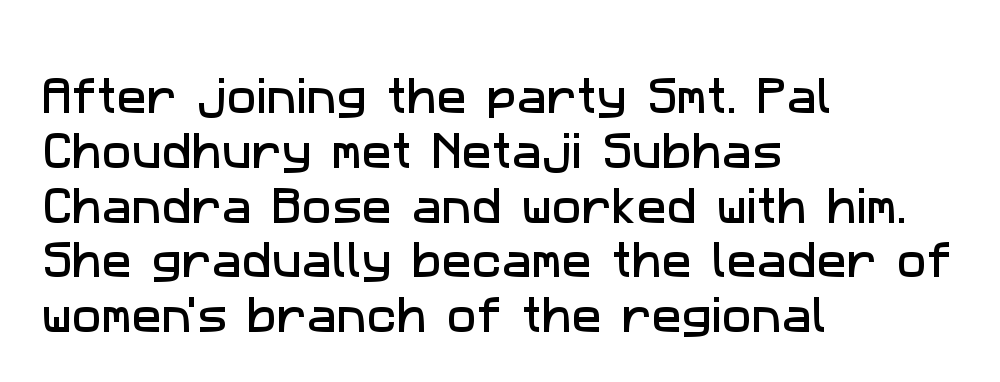
The image shows 40 px sans-serif type; set left-aligned, normal line spacing (1.37x), normal letter spacing, not underlined; low stroke contrast and a medium x-height.
